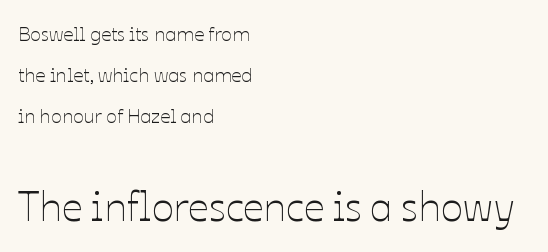
Where is the straight margin? On the left. Visually, the bottom section dominates because its glyphs are scaled up. There is no visible air inserted between adjacent glyphs. Weight: not bold — regular or lighter. This sample trades compactness for vertical openness between lines. Is this a fixed-width face? No — the glyphs have proportional, varying widths.
